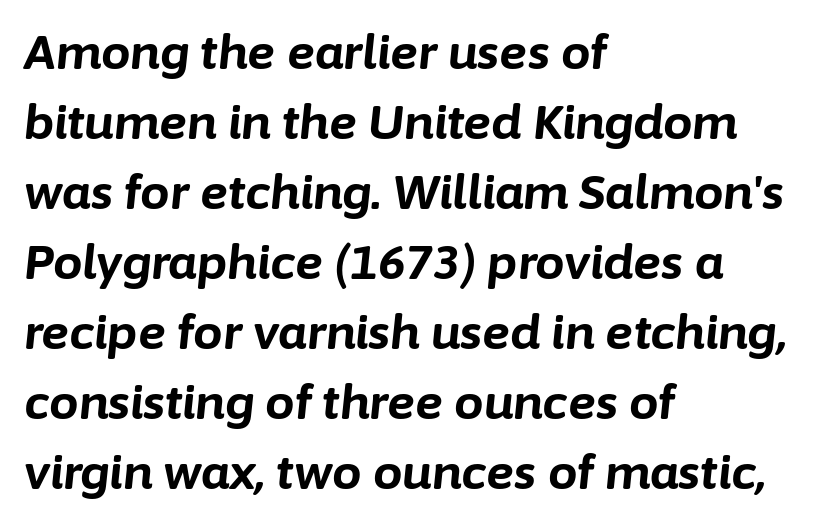
Q: Is the text bold? A: Yes.
Q: Is the text italic (slanted)? A: Yes, it leans right by about 6 degrees.
Q: Is the text underlined? A: No.
Q: How is the paragraph aligned? A: Left-aligned.
Q: Is the spacing between letters normal or unusually wide? A: Normal.
Q: Is the spacing between lines tight, normal or loose? A: Normal.
Q: Width (condensed, normal, or wide)? A: Normal.
Q: Stroke contrast? A: Low.
Q: x-height? A: Medium.
Q: Monospaced? A: No.
